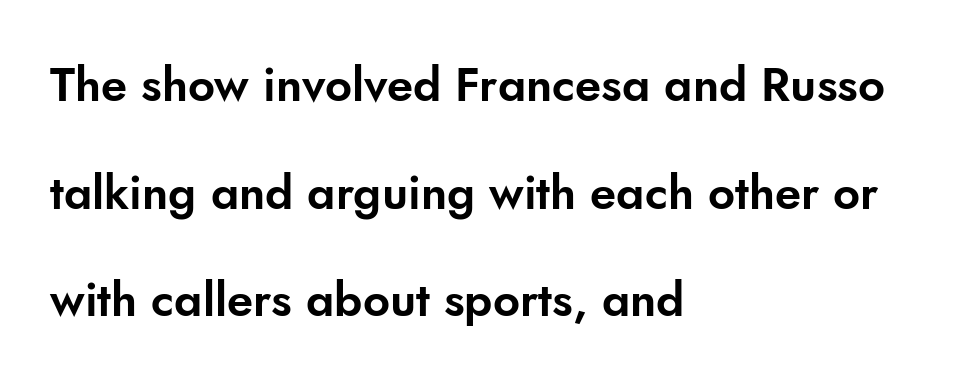
The image shows 47 px sans-serif type, upright; set left-aligned, loose line spacing (2.29x), normal letter spacing, not underlined; low stroke contrast and a small x-height.
